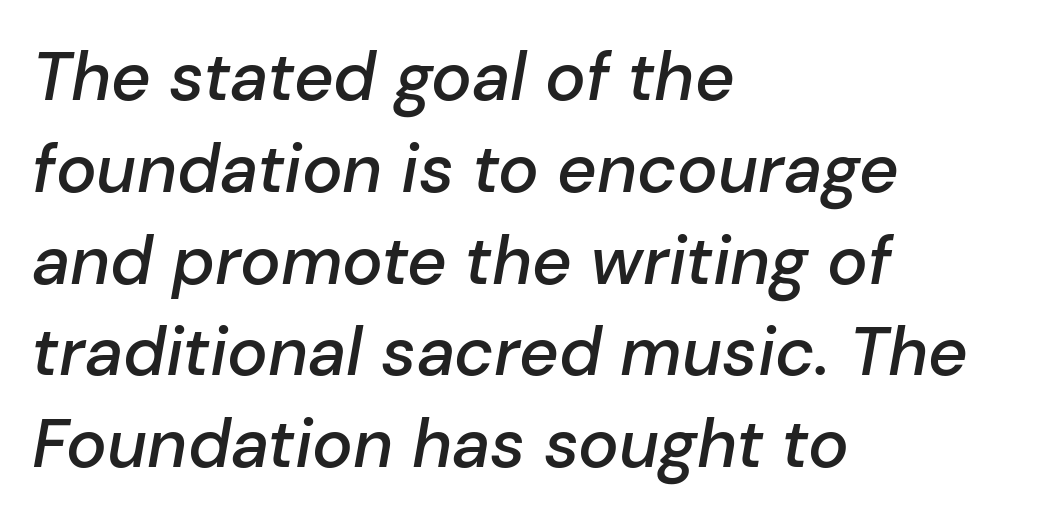
The image shows 68 px semibold type, italic (leaning right); set left-aligned, normal line spacing (1.35x), normal letter spacing, not underlined; low stroke contrast and a medium x-height.
